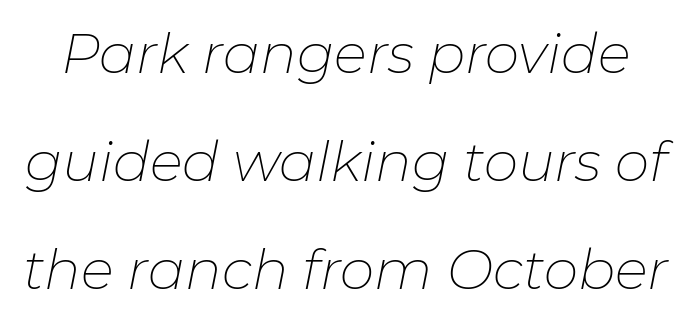
{"italic": "yes", "lean": "right", "slant_degrees": 11, "bold": "no", "weight": "thin", "width": "normal", "stroke_contrast": "low", "x_height": "medium", "monospaced": "no", "underline": "no", "line_spacing": "loose", "line_spacing_ratio": 1.96, "letter_spacing": "normal", "letter_spacing_em": 0.0, "glyph_px": 55}
